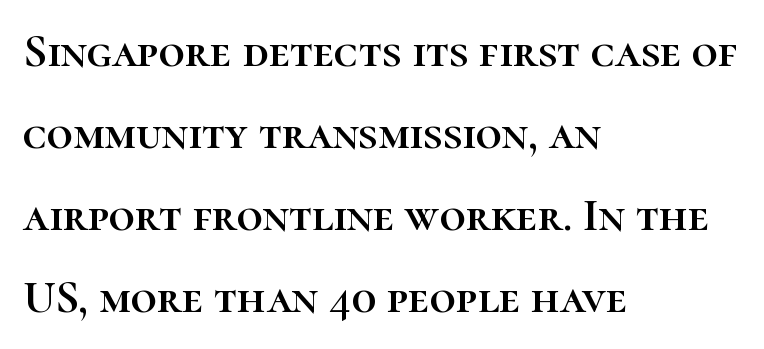
{"italic": "no", "width": "normal", "stroke_contrast": "high", "x_height": "medium", "monospaced": "no", "underline": "no", "align": "left", "line_spacing_ratio": 1.78, "letter_spacing": "normal", "letter_spacing_em": 0.0, "glyph_px": 46}
